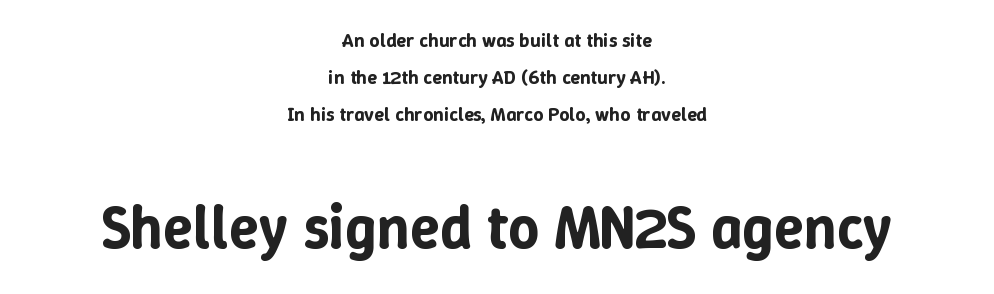
The image shows 61 px text type, upright; set centered, line spacing 1.85x, normal letter spacing, not underlined; the second (bottom) block is 3.05x larger; low stroke contrast and a medium x-height.
